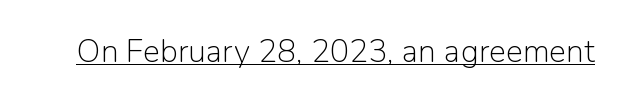
The image shows 32 px light sans-serif type, upright; set normal letter spacing, underlined; low stroke contrast and a medium x-height.
